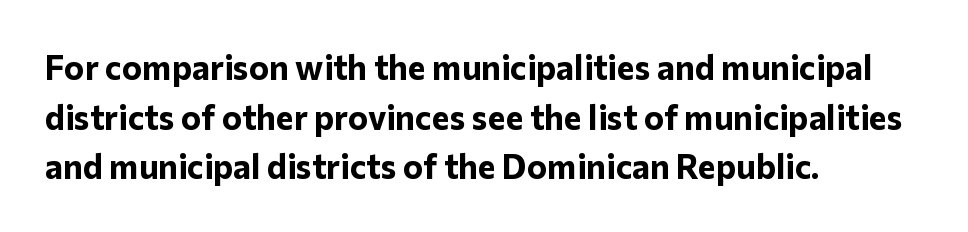
{"serif": "no", "italic": "no", "bold": "yes", "weight": "bold", "width": "normal", "stroke_contrast": "low", "x_height": "medium", "monospaced": "no", "underline": "no", "align": "left", "line_spacing": "normal", "line_spacing_ratio": 1.46, "letter_spacing": "normal", "letter_spacing_em": 0.0, "glyph_px": 34}
